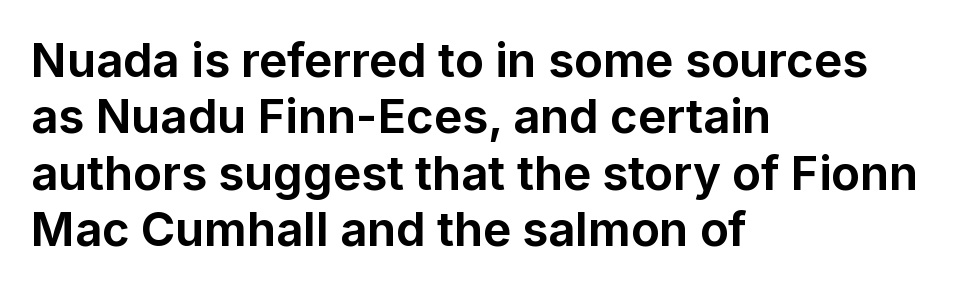
Think of a printed novel: that variable character pitch is what you see here. Characters follow at the spacing the type designer built in. Underline: absent. Weight: bold.
